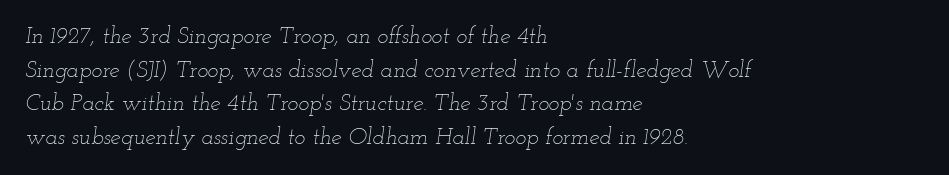
The image shows 23 px text type, italic (leaning right); set left-aligned, normal line spacing (1.46x), normal letter spacing, not underlined.
